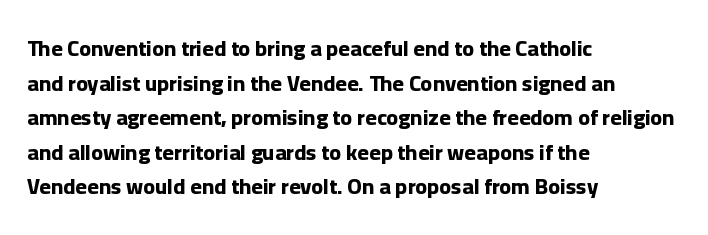
{"italic": "no", "bold": "yes", "underline": "no", "align": "left", "line_spacing": "normal", "line_spacing_ratio": 1.57, "letter_spacing": "normal", "letter_spacing_em": 0.0, "glyph_px": 22}
